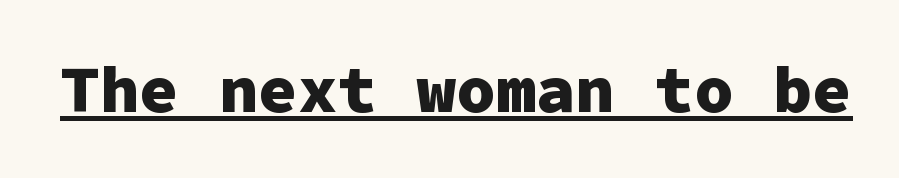
The type is set solid horizontally, with unmodified tracking. Stroke thickness is high; the sample reads as a true bold. Posture: vertical. The face used here is monospaced, like something from a code editor. Is this a sans? Yes — the strokes have no serifs. Students, observe the line beneath the letters — that is underlining.
